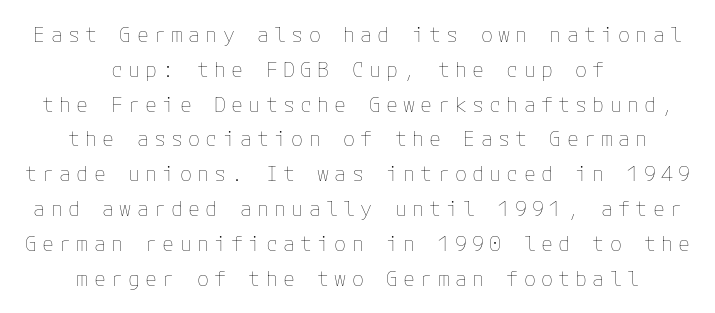
The area under the type is left untouched. The strokes carry an ordinary text weight at most. Quick note: not italic, upright. The paragraph has two soft edges and a firm central axis. Honestly, the letter spacing is so wide it's the main thing you notice.
